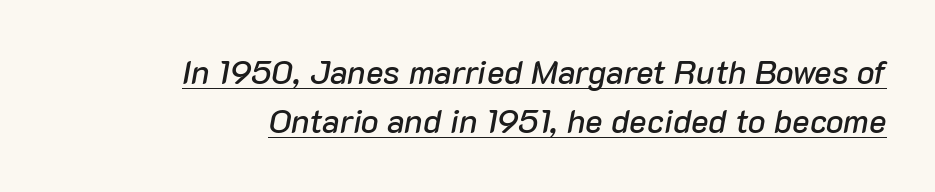
{"italic": "yes", "lean": "right", "slant_degrees": 10, "width": "normal", "stroke_contrast": "low", "x_height": "medium", "monospaced": "no", "underline": "yes", "align": "right", "line_spacing": "normal", "line_spacing_ratio": 1.49, "letter_spacing": "normal", "letter_spacing_em": 0.0, "glyph_px": 33}
